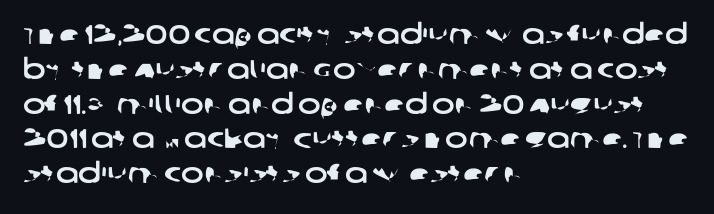
Q: Is the text underlined? A: No.
Q: How is the paragraph aligned? A: Left-aligned.
Q: Is the spacing between letters normal or unusually wide? A: Normal.
Q: Is the spacing between lines tight, normal or loose? A: Normal.
